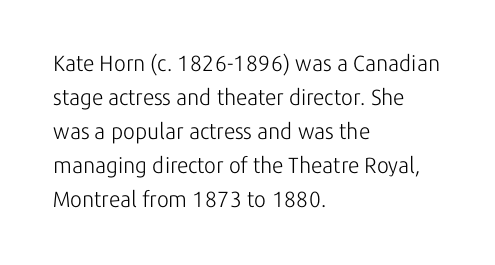
Q: Is the text bold? A: No.
Q: Is the text italic (slanted)? A: No, it is upright.
Q: Is the text underlined? A: No.
Q: How is the paragraph aligned? A: Left-aligned.
Q: Is the spacing between letters normal or unusually wide? A: Normal.
Q: Is the spacing between lines tight, normal or loose? A: Normal.
